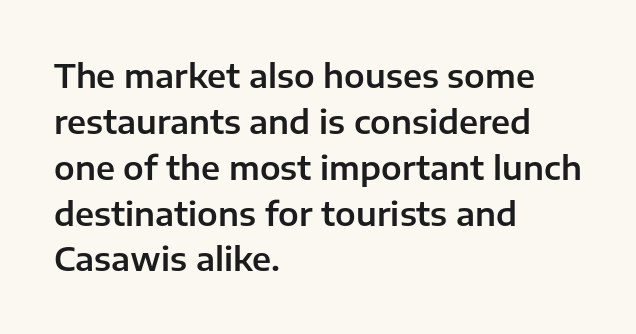
{"serif": "no", "italic": "no", "width": "normal", "stroke_contrast": "low", "x_height": "medium", "monospaced": "no", "underline": "no", "align": "left", "line_spacing": "normal", "line_spacing_ratio": 1.39, "letter_spacing": "normal", "letter_spacing_em": 0.0, "glyph_px": 33}
